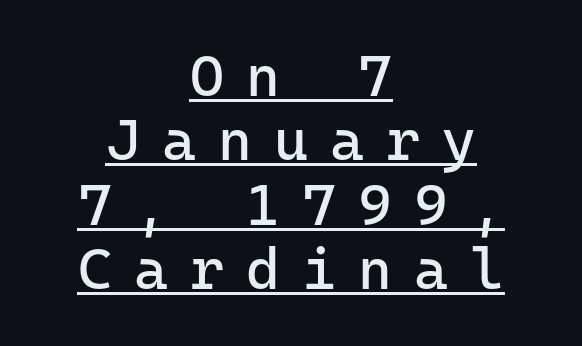
{"serif": "no", "italic": "no", "bold": "no", "weight": "regular", "width": "normal", "stroke_contrast": "low", "x_height": "medium", "monospaced": "yes", "underline": "yes", "align": "center", "line_spacing": "tight", "line_spacing_ratio": 1.11, "letter_spacing": "wide", "letter_spacing_em": 0.38, "glyph_px": 58}
